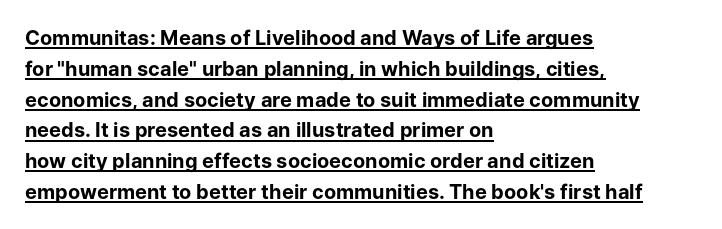
Q: Is the text bold? A: Yes.
Q: Is the text italic (slanted)? A: No, it is upright.
Q: Is the text underlined? A: Yes.
Q: How is the paragraph aligned? A: Left-aligned.
Q: Is the spacing between letters normal or unusually wide? A: Normal.
Q: Is the spacing between lines tight, normal or loose? A: Normal.
